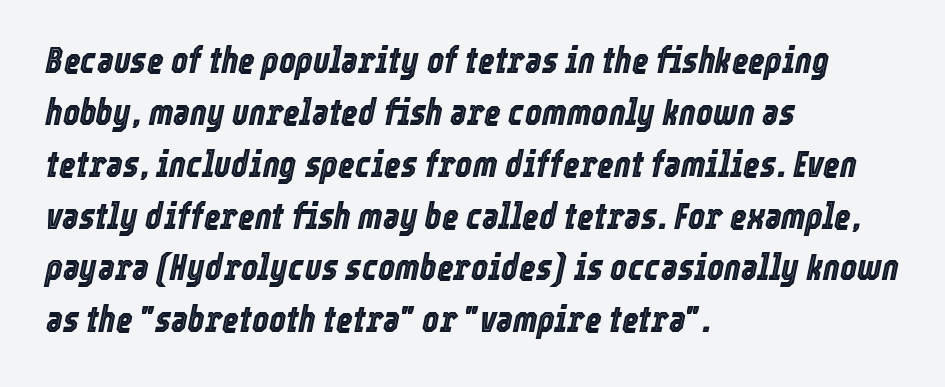
{"italic": "yes", "lean": "right", "slant_degrees": 12, "width": "condensed", "x_height": "medium", "monospaced": "no", "underline": "no", "align": "left", "line_spacing": "normal", "line_spacing_ratio": 1.44, "letter_spacing": "normal", "letter_spacing_em": 0.0, "glyph_px": 36}
